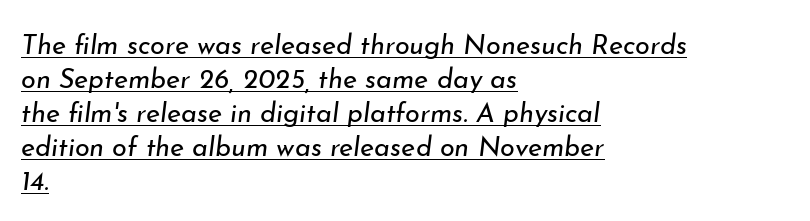
{"italic": "yes", "lean": "right", "slant_degrees": 7, "bold": "no", "underline": "yes", "align": "left", "line_spacing": "normal", "line_spacing_ratio": 1.26, "letter_spacing": "normal", "letter_spacing_em": 0.0, "glyph_px": 27}
